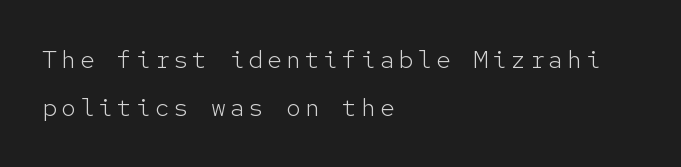
Q: Is the text bold? A: No.
Q: Is the text italic (slanted)? A: No, it is upright.
Q: Is the text underlined? A: No.
Q: How is the paragraph aligned? A: Left-aligned.
Q: Is the spacing between lines tight, normal or loose? A: Loose.
